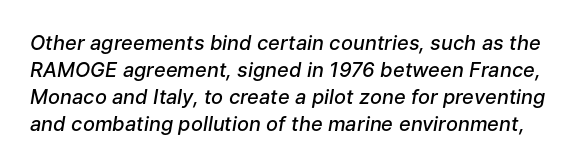
{"italic": "yes", "lean": "right", "slant_degrees": 9, "bold": "semi", "underline": "no", "line_spacing": "normal", "line_spacing_ratio": 1.35, "letter_spacing": "normal", "letter_spacing_em": 0.0, "glyph_px": 20}
